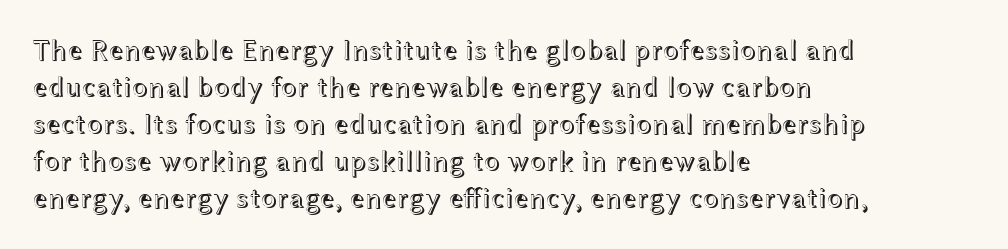
{"italic": "no", "width": "wide", "x_height": "medium", "monospaced": "no", "underline": "no", "align": "left", "line_spacing": "normal", "line_spacing_ratio": 1.28, "letter_spacing": "normal", "letter_spacing_em": 0.0, "glyph_px": 29}
